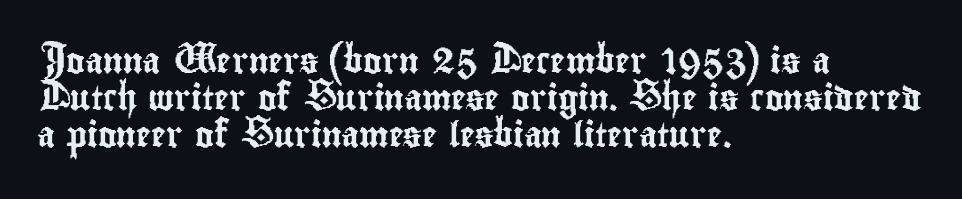
{"italic": "no", "underline": "no", "align": "left", "line_spacing": "normal", "line_spacing_ratio": 1.48, "letter_spacing": "normal", "letter_spacing_em": 0.0, "glyph_px": 25}
